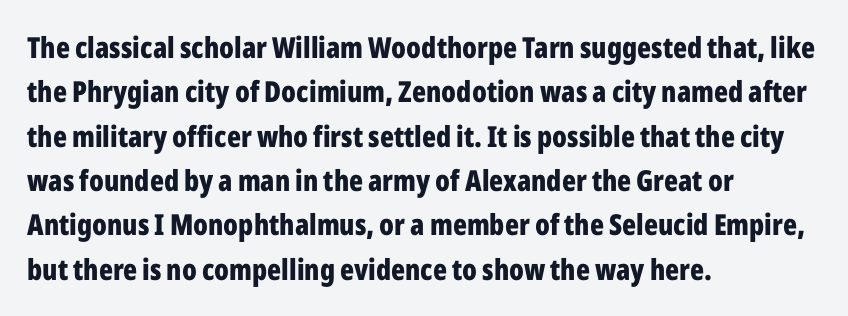
{"serif": "no", "italic": "no", "bold": "yes", "weight": "bold", "width": "condensed", "stroke_contrast": "low", "x_height": "medium", "monospaced": "no", "underline": "no", "align": "left", "line_spacing": "normal", "line_spacing_ratio": 1.53, "letter_spacing": "normal", "letter_spacing_em": 0.0, "glyph_px": 29}
